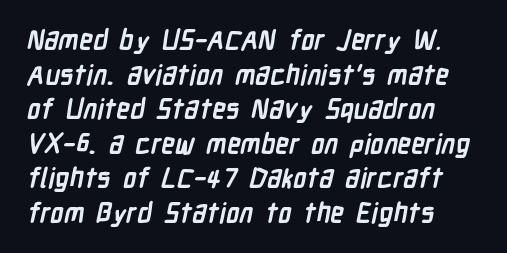
{"bold": "yes", "underline": "no", "align": "left", "line_spacing": "normal", "line_spacing_ratio": 1.28, "letter_spacing": "normal", "letter_spacing_em": 0.0, "glyph_px": 27}
